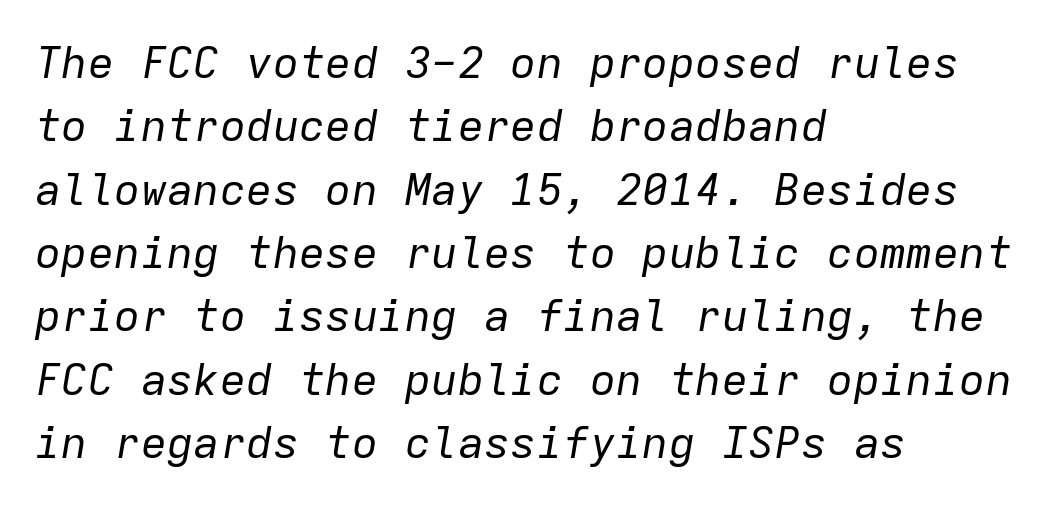
The image shows 44 px regular-weight type, italic (leaning right), monospaced; set left-aligned, normal line spacing (1.44x), normal letter spacing, not underlined; low stroke contrast and a medium x-height.
